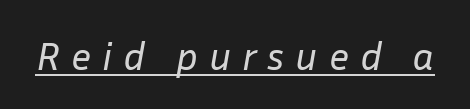
Q: Is the text bold? A: No.
Q: Is the text italic (slanted)? A: Yes, it leans right by about 10 degrees.
Q: Is the text underlined? A: Yes.
Q: Is the spacing between letters normal or unusually wide? A: Unusually wide.
Q: Width (condensed, normal, or wide)? A: Normal.
Q: Stroke contrast? A: Low.
Q: x-height? A: Medium.
Q: Monospaced? A: No.
